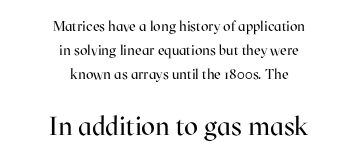
{"italic": "no", "bold": "no", "underline": "no", "align": "center", "line_spacing_ratio": 1.72, "letter_spacing": "normal", "letter_spacing_em": 0.0, "larger_block": "second", "size_ratio": 1.86, "glyph_px": 26}
